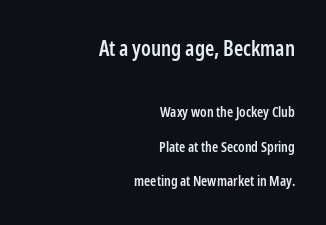
Here the glyphs are tracked normally, forming tight word shapes. This rendering uses right alignment, leaving the left contour irregular. Does the bottom block carry the larger type? No, the top block does. How would I describe the line gaps? Wide and relaxed.
